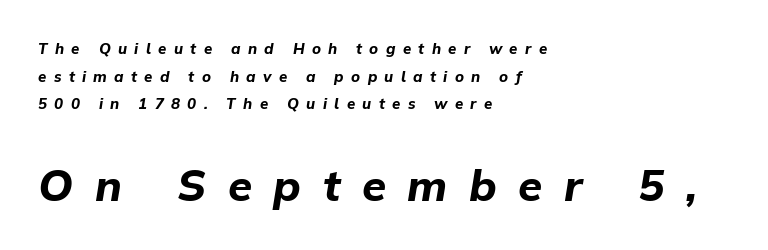
{"italic": "yes", "lean": "right", "slant_degrees": 9, "bold": "yes", "weight": "bold", "width": "normal", "stroke_contrast": "low", "x_height": "medium", "monospaced": "no", "underline": "no", "align": "left", "line_spacing_ratio": 1.84, "letter_spacing": "wide", "letter_spacing_em": 0.49, "larger_block": "second", "size_ratio": 2.93, "glyph_px": 44}
